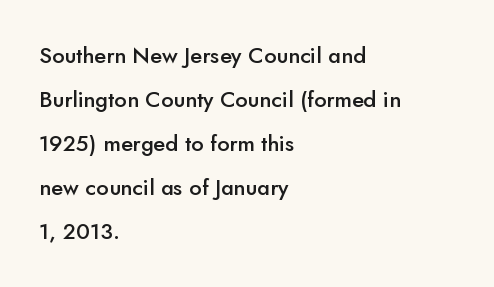
Q: Is the text bold? A: Semi-bold.
Q: Is the text italic (slanted)? A: No, it is upright.
Q: Is the text underlined? A: No.
Q: How is the paragraph aligned? A: Left-aligned.
Q: Is the spacing between letters normal or unusually wide? A: Normal.
Q: Is the spacing between lines tight, normal or loose? A: Loose.
